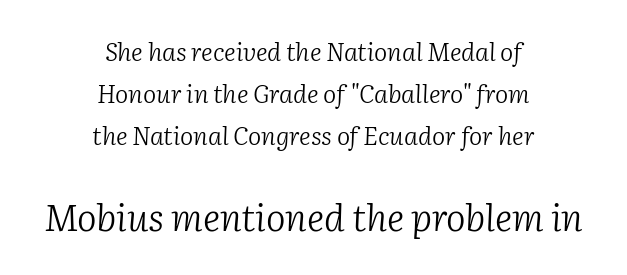
Unlike a clean sans, this face finishes its strokes with serifs. Any mark beneath the type? The region is blank. These lines sit exactly where default settings would place them. These glyphs show unthickened strokes, regular width or finer. Whoever set this made the second block the dominant, larger element.
